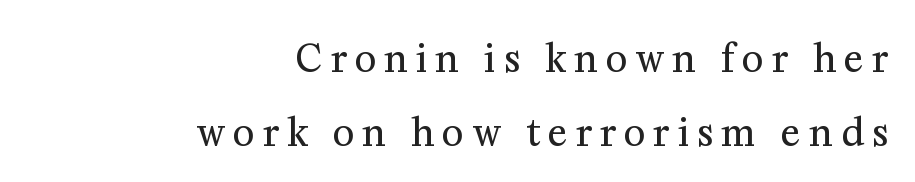
{"serif": "yes", "italic": "no", "bold": "no", "weight": "regular", "width": "normal", "stroke_contrast": "medium", "x_height": "medium", "monospaced": "no", "underline": "no", "align": "right", "line_spacing": "loose", "line_spacing_ratio": 2.01, "letter_spacing": "wide", "letter_spacing_em": 0.22, "glyph_px": 37}
